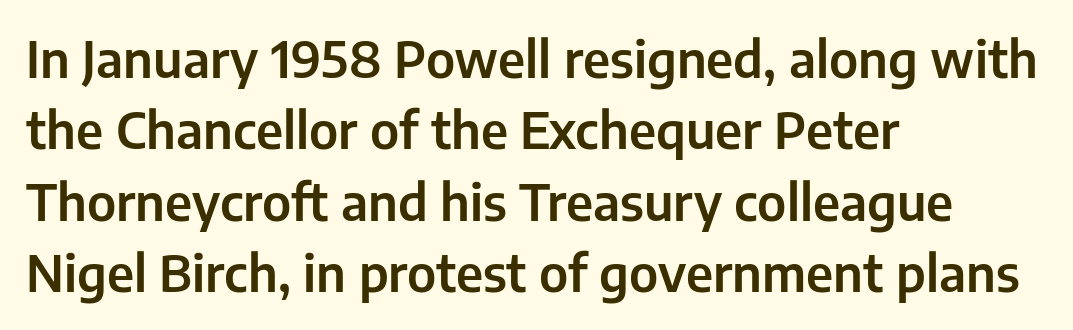
The image shows 50 px sans-serif type, upright; set left-aligned, normal line spacing (1.43x), normal letter spacing, not underlined; low stroke contrast and a medium x-height.
